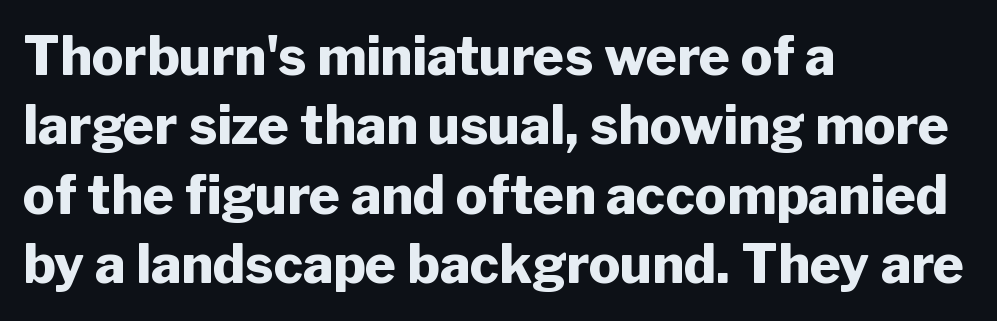
The image shows 53 px heavy sans-serif type, upright; set left-aligned, normal line spacing (1.31x), normal letter spacing, not underlined; low stroke contrast and a medium x-height.
